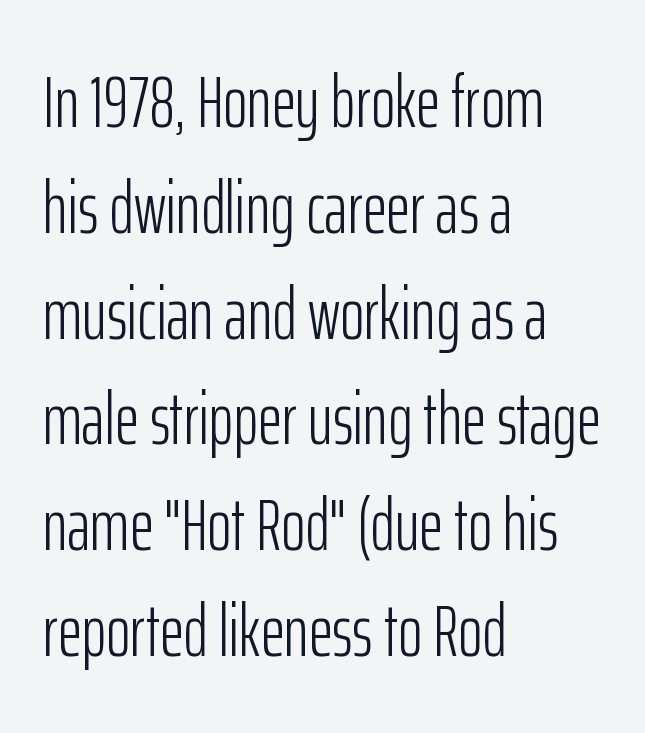
What's the leading like? Ordinary, nothing unusual. Classification — sans serif. Looks like regular typesetting: each glyph gets only the width it needs. This is the regular roman posture of the typeface.
